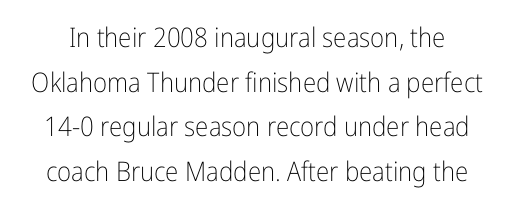
Q: Is the text bold? A: No.
Q: Is the text italic (slanted)? A: No, it is upright.
Q: Is the text underlined? A: No.
Q: Is the spacing between letters normal or unusually wide? A: Normal.
Q: Is the spacing between lines tight, normal or loose? A: Normal.
